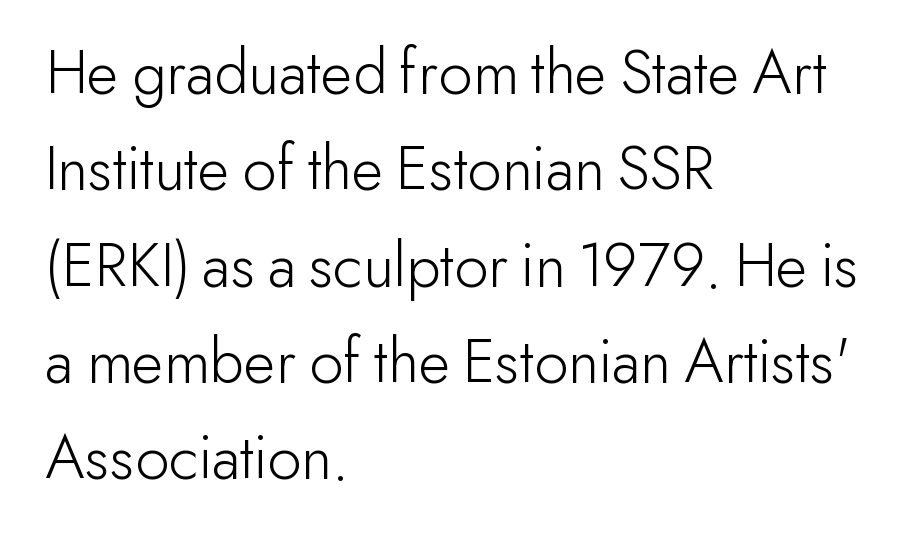
{"serif": "no", "italic": "no", "bold": "no", "weight": "light", "width": "normal", "stroke_contrast": "low", "x_height": "small", "monospaced": "no", "underline": "no", "align": "left", "line_spacing": "normal", "line_spacing_ratio": 1.46, "letter_spacing": "normal", "letter_spacing_em": 0.0, "glyph_px": 66}
